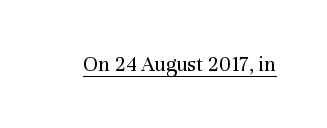
Q: Is the text bold? A: No.
Q: Is the text italic (slanted)? A: No, it is upright.
Q: Is the text underlined? A: Yes.
Q: Is the spacing between letters normal or unusually wide? A: Normal.
